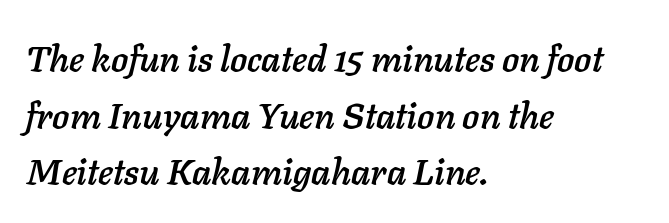
{"italic": "yes", "lean": "right", "slant_degrees": 11, "width": "normal", "stroke_contrast": "low", "x_height": "medium", "monospaced": "no", "underline": "no", "align": "left", "line_spacing": "normal", "line_spacing_ratio": 1.57, "letter_spacing": "normal", "letter_spacing_em": 0.0, "glyph_px": 36}
